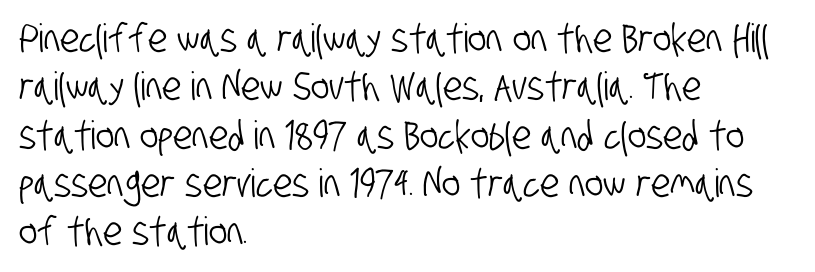
Quick note: underline off. You could call the tracking neutral — neither tight nor loose. A classic flush-left, rag-right setting is used for this passage. Classification — sans serif. The face used here is proportionally spaced, like ordinary book or web type.
